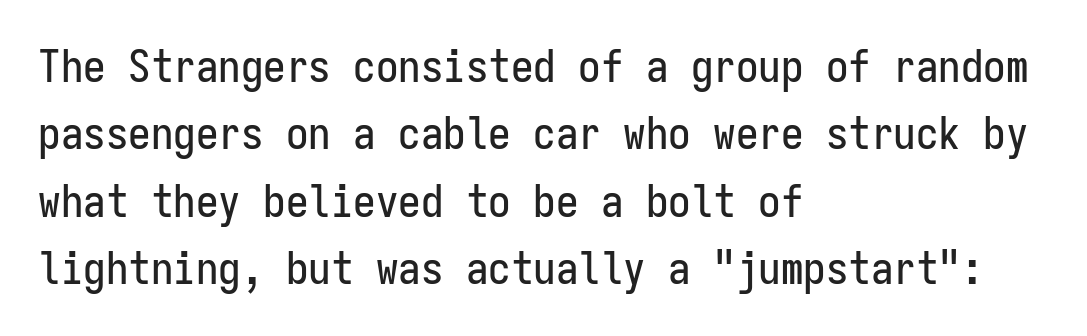
{"serif": "no", "italic": "no", "width": "condensed", "stroke_contrast": "low", "x_height": "medium", "monospaced": "yes", "underline": "no", "align": "left", "line_spacing": "normal", "line_spacing_ratio": 1.5, "letter_spacing": "normal", "letter_spacing_em": 0.0, "glyph_px": 45}
